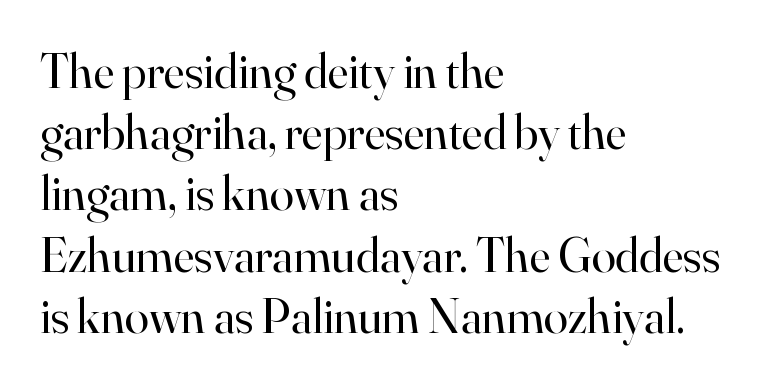
{"serif": "yes", "italic": "no", "bold": "no", "weight": "regular", "width": "normal", "stroke_contrast": "high", "x_height": "small", "monospaced": "no", "underline": "no", "align": "left", "line_spacing": "normal", "line_spacing_ratio": 1.25, "letter_spacing": "normal", "letter_spacing_em": 0.0, "glyph_px": 49}
